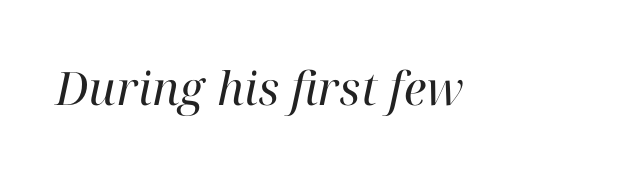
The area under the type is left untouched. Italic: yes, the glyphs are oblique. The typeface chosen for these lines features serifs. Do the characters align in a grid? No, the font is proportional. No heavy texture on the line: the type isn't bold. The type is set solid horizontally, with unmodified tracking.
